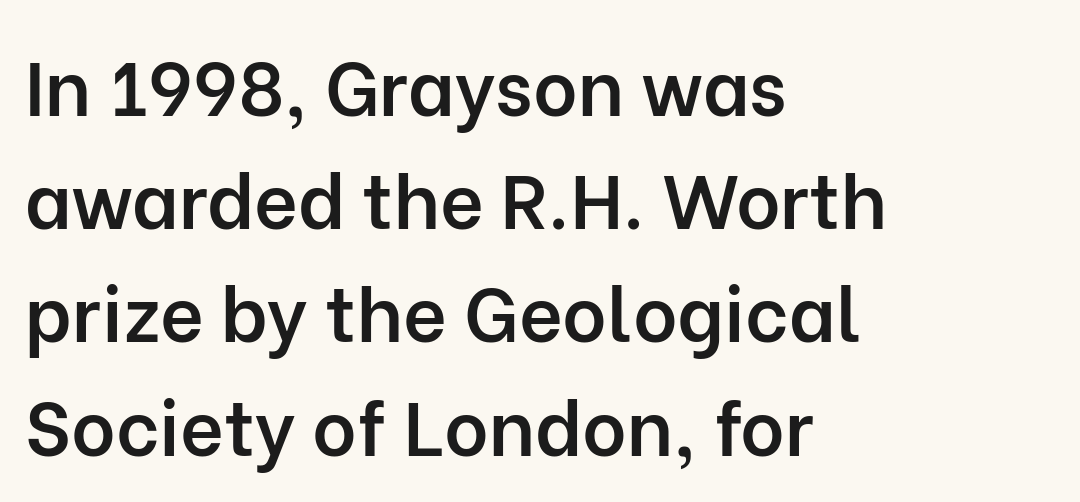
Q: Is the text bold? A: Semi-bold.
Q: Is the text italic (slanted)? A: No, it is upright.
Q: Is the typeface a serif or a sans-serif typeface? A: Sans-serif.
Q: Is the text underlined? A: No.
Q: How is the paragraph aligned? A: Left-aligned.
Q: Is the spacing between letters normal or unusually wide? A: Normal.
Q: Is the spacing between lines tight, normal or loose? A: Normal.
Q: Width (condensed, normal, or wide)? A: Normal.
Q: Stroke contrast? A: Low.
Q: x-height? A: Medium.
Q: Monospaced? A: No.
